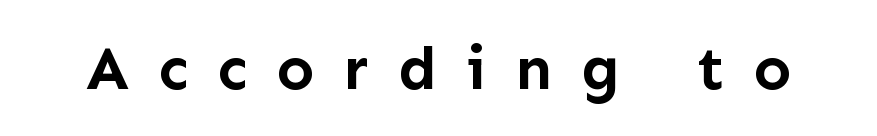
The image shows 62 px semibold sans-serif type, upright; set unusually wide letter spacing (+0.47 em), not underlined; low stroke contrast and a medium x-height.
